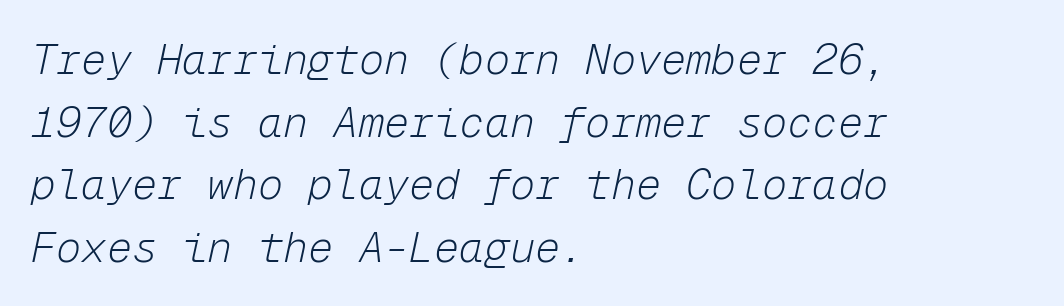
Q: Is the text bold? A: No.
Q: Is the text italic (slanted)? A: Yes, it leans right by about 12 degrees.
Q: Is the text underlined? A: No.
Q: How is the paragraph aligned? A: Left-aligned.
Q: Is the spacing between letters normal or unusually wide? A: Normal.
Q: Is the spacing between lines tight, normal or loose? A: Normal.
Q: Width (condensed, normal, or wide)? A: Normal.
Q: Stroke contrast? A: Low.
Q: x-height? A: Medium.
Q: Monospaced? A: Yes.
